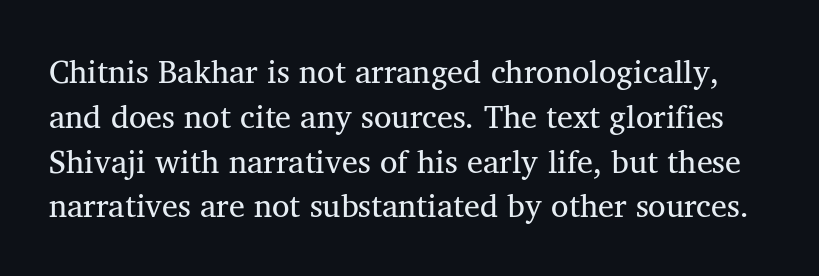
{"serif": "yes", "italic": "no", "bold": "no", "weight": "regular", "width": "normal", "stroke_contrast": "medium", "x_height": "medium", "monospaced": "no", "underline": "no", "line_spacing": "normal", "line_spacing_ratio": 1.4, "letter_spacing": "normal", "letter_spacing_em": 0.0, "glyph_px": 32}
